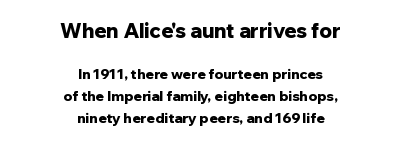
The image shows 20 px bold type, upright; set centered, normal line spacing (1.57x), normal letter spacing, not underlined; the first (top) block is 1.43x larger.
